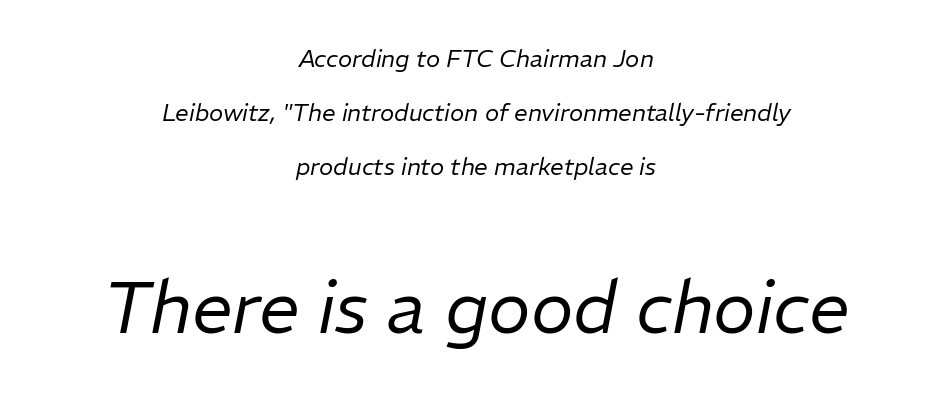
Q: Is the text bold? A: No.
Q: Is the text italic (slanted)? A: Yes, it leans right by about 11 degrees.
Q: Is the text underlined? A: No.
Q: How is the paragraph aligned? A: Centered.
Q: Is the spacing between letters normal or unusually wide? A: Normal.
Q: Is the spacing between lines tight, normal or loose? A: Loose.
Q: Which block of text is set in a larger size, the first (top) or the second (bottom)? A: The second (bottom) one.
Q: Width (condensed, normal, or wide)? A: Normal.
Q: Stroke contrast? A: Low.
Q: x-height? A: Medium.
Q: Monospaced? A: No.
